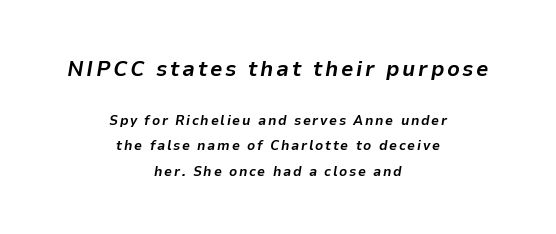
The baseline area is clear. The rendering uses a bold face; every stroke is thick and dark. The face used here appears at its bigger size in the upper chunk. A centered setting, common on invitations and titles, is used for this passage. The face used here has a pronounced slope to its letters.
